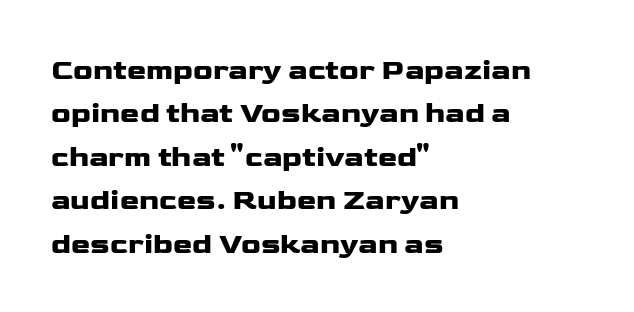
Q: Is the text italic (slanted)? A: No, it is upright.
Q: Is the typeface a serif or a sans-serif typeface? A: Sans-serif.
Q: Is the text underlined? A: No.
Q: How is the paragraph aligned? A: Left-aligned.
Q: Is the spacing between letters normal or unusually wide? A: Normal.
Q: Is the spacing between lines tight, normal or loose? A: Normal.
Q: Width (condensed, normal, or wide)? A: Wide.
Q: Stroke contrast? A: Low.
Q: x-height? A: Medium.
Q: Monospaced? A: No.
